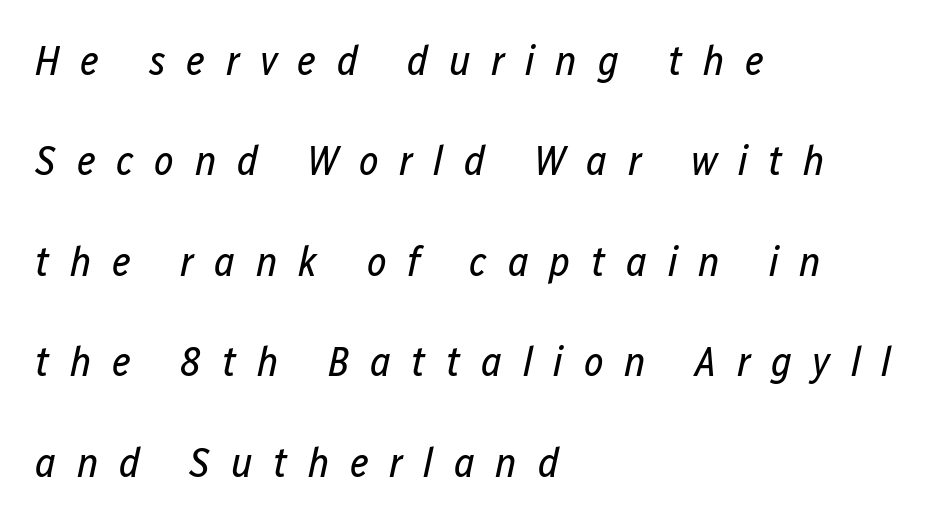
{"italic": "yes", "lean": "right", "slant_degrees": 12, "bold": "no", "weight": "regular", "width": "condensed", "stroke_contrast": "low", "x_height": "medium", "monospaced": "no", "underline": "no", "align": "left", "line_spacing": "loose", "line_spacing_ratio": 2.39, "letter_spacing": "wide", "letter_spacing_em": 0.49, "glyph_px": 42}
